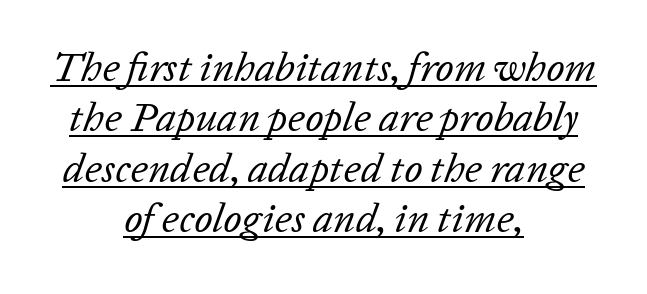
{"italic": "yes", "lean": "right", "slant_degrees": 20, "bold": "no", "weight": "regular", "width": "normal", "stroke_contrast": "low", "x_height": "medium", "monospaced": "no", "underline": "yes", "align": "center", "line_spacing_ratio": 1.23, "letter_spacing": "normal", "letter_spacing_em": 0.0, "glyph_px": 41}
